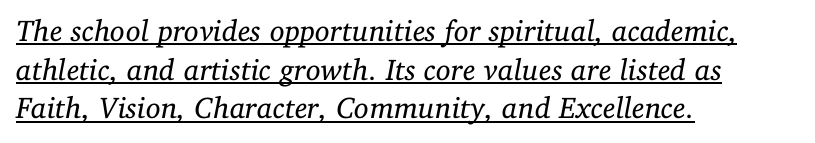
The image shows 30 px regular-weight serif type, italic (leaning right); set left-aligned, normal line spacing (1.29x), normal letter spacing, underlined; low stroke contrast and a medium x-height.
